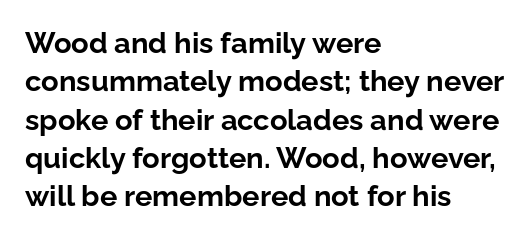
Q: Is the text bold? A: Yes.
Q: Is the text italic (slanted)? A: No, it is upright.
Q: Is the typeface a serif or a sans-serif typeface? A: Sans-serif.
Q: Is the text underlined? A: No.
Q: How is the paragraph aligned? A: Left-aligned.
Q: Is the spacing between letters normal or unusually wide? A: Normal.
Q: Is the spacing between lines tight, normal or loose? A: Normal.
Q: Width (condensed, normal, or wide)? A: Normal.
Q: Stroke contrast? A: Low.
Q: x-height? A: Medium.
Q: Monospaced? A: No.
